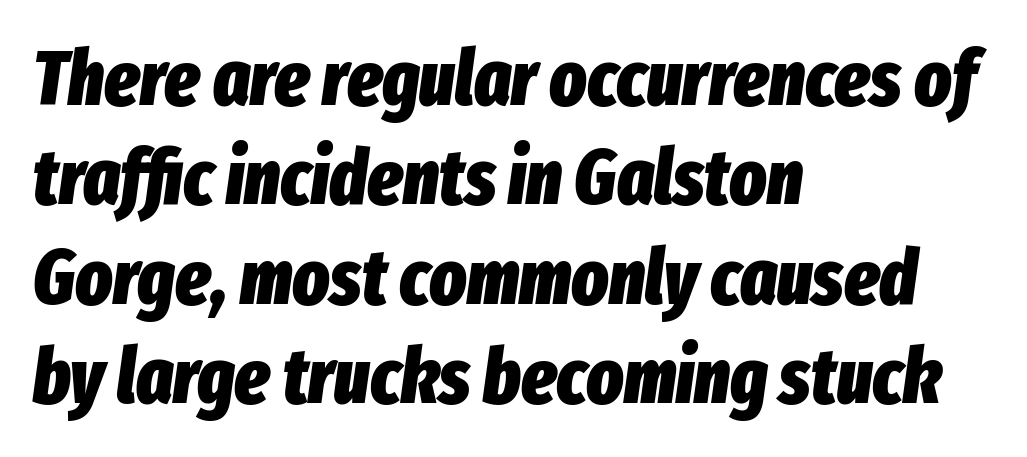
Glance below the letters and you will spot only blank space. These lines stack with their left ends in a neat column. The rendering keeps characters at their native spacing. A normal amount of white space separates one row of letters from the next.
